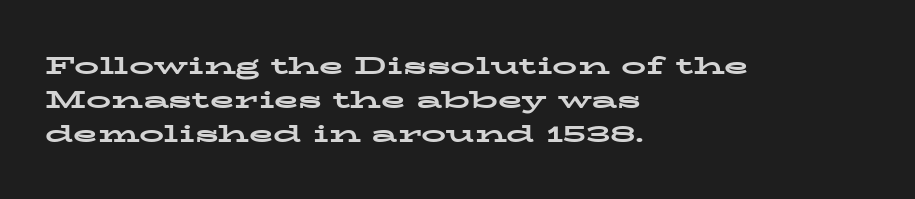
Q: Is the text bold? A: Yes.
Q: Is the text italic (slanted)? A: No, it is upright.
Q: Is the text underlined? A: No.
Q: How is the paragraph aligned? A: Left-aligned.
Q: Is the spacing between letters normal or unusually wide? A: Normal.
Q: Is the spacing between lines tight, normal or loose? A: Normal.
